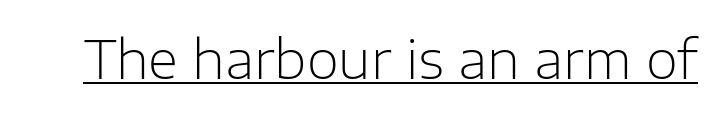
{"serif": "no", "italic": "no", "bold": "no", "weight": "light", "width": "normal", "stroke_contrast": "low", "x_height": "medium", "monospaced": "no", "underline": "yes", "letter_spacing": "normal", "letter_spacing_em": 0.0, "glyph_px": 52}
